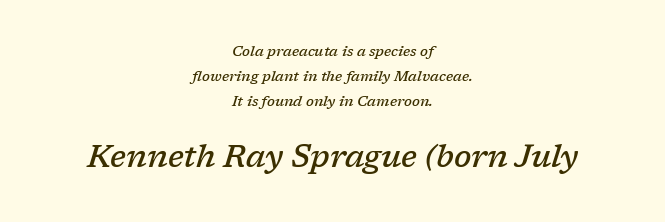
{"serif": "yes", "italic": "yes", "lean": "right", "slant_degrees": 17, "bold": "semi", "weight": "semibold", "width": "normal", "stroke_contrast": "low", "x_height": "medium", "monospaced": "no", "underline": "no", "align": "center", "line_spacing_ratio": 1.77, "letter_spacing": "normal", "letter_spacing_em": 0.0, "larger_block": "second", "size_ratio": 2.21, "glyph_px": 31}
